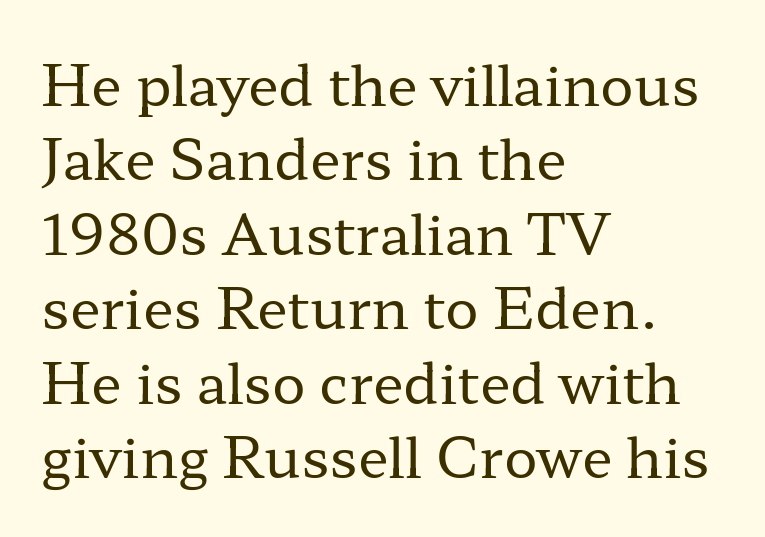
{"serif": "yes", "italic": "no", "bold": "no", "weight": "regular", "width": "wide", "stroke_contrast": "low", "x_height": "medium", "monospaced": "no", "underline": "no", "align": "left", "line_spacing": "normal", "line_spacing_ratio": 1.33, "letter_spacing": "normal", "letter_spacing_em": 0.0, "glyph_px": 56}
